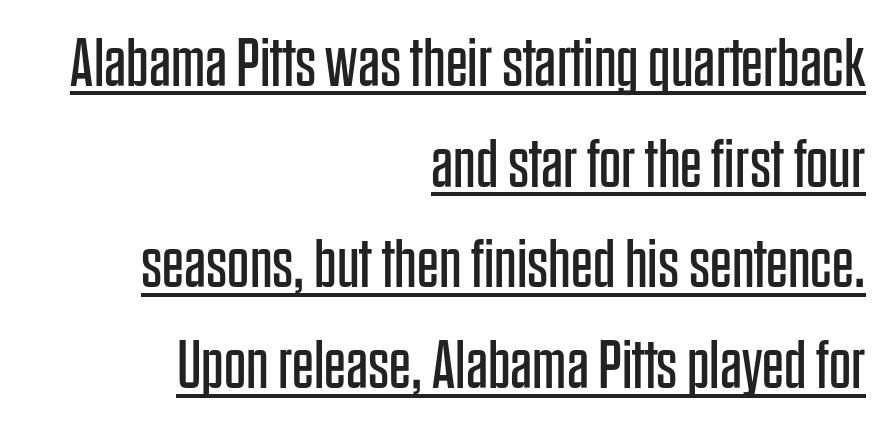
{"serif": "no", "italic": "no", "bold": "no", "weight": "regular", "width": "condensed", "stroke_contrast": "low", "x_height": "large", "monospaced": "no", "underline": "yes", "align": "right", "line_spacing": "normal", "line_spacing_ratio": 1.46, "letter_spacing": "normal", "letter_spacing_em": 0.0, "glyph_px": 69}
